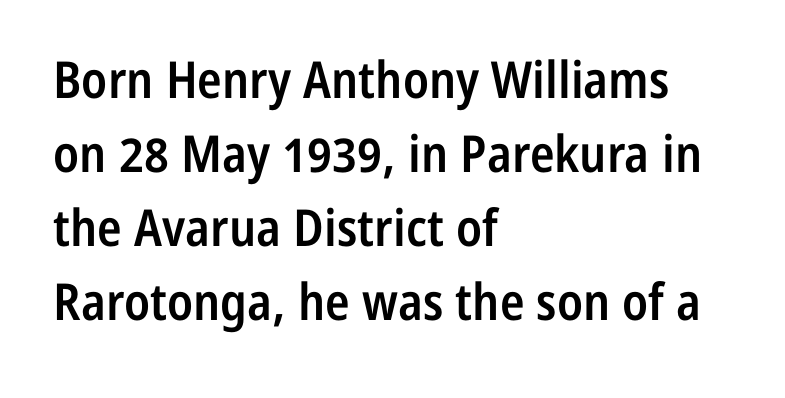
The image shows 51 px semibold, condensed sans-serif type, upright; set left-aligned, normal line spacing (1.45x), normal letter spacing, not underlined; low stroke contrast and a medium x-height.
